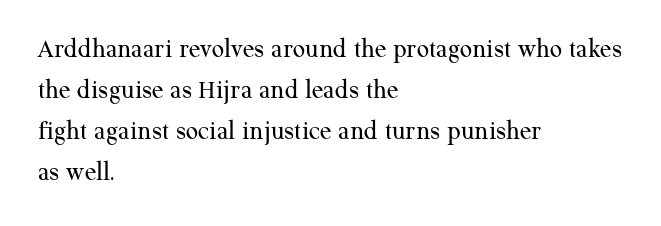
Q: Is the text bold? A: No.
Q: Is the text italic (slanted)? A: No, it is upright.
Q: Is the text underlined? A: No.
Q: How is the paragraph aligned? A: Left-aligned.
Q: Is the spacing between letters normal or unusually wide? A: Normal.
Q: Is the spacing between lines tight, normal or loose? A: Normal.
